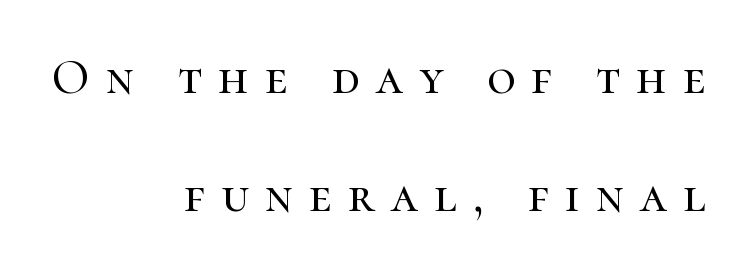
The image shows 49 px serif type, upright; set right-aligned, loose line spacing (2.41x), unusually wide letter spacing (+0.33 em), not underlined; high stroke contrast and a medium x-height.
